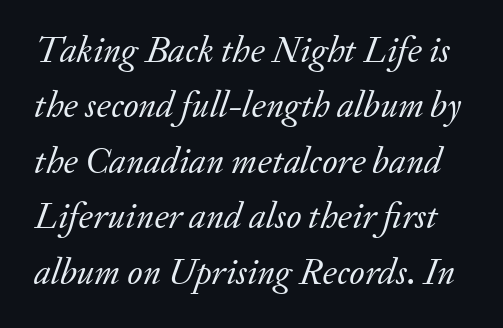
An italicized treatment has been applied to the whole sample. Each row of text sits above clean, open space. Weight: regular or lighter. This sample keeps an unexceptional amount of space between lines. Honestly, the letter spacing is just normal — you wouldn't notice it.
